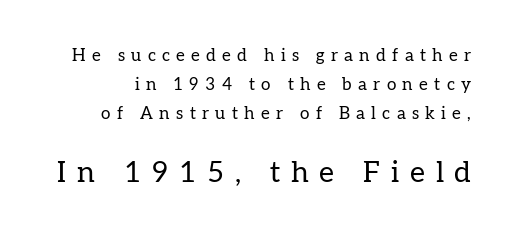
A typesetter would call this proportional, since set widths differ per character. If you squint, the bottom block still reads clearly — it's the larger of the two. The typeface chosen for these lines features serifs. Each stroke keeps to a modest, everyday thickness or less. This is the regular roman posture of the typeface. The passage shown has open, widely tracked lettering throughout.
